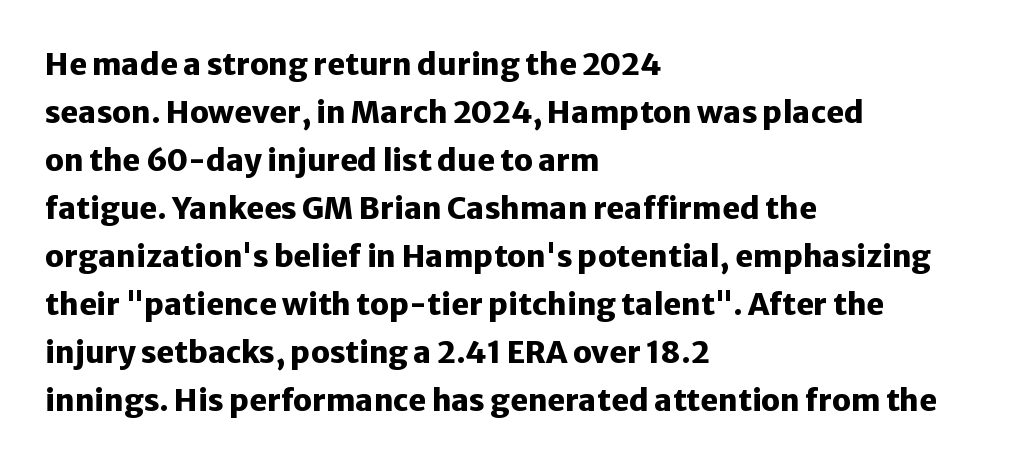
{"serif": "no", "italic": "no", "bold": "yes", "weight": "heavy", "width": "normal", "stroke_contrast": "low", "x_height": "medium", "monospaced": "no", "underline": "no", "align": "left", "line_spacing": "normal", "line_spacing_ratio": 1.6, "letter_spacing": "normal", "letter_spacing_em": 0.0, "glyph_px": 30}
